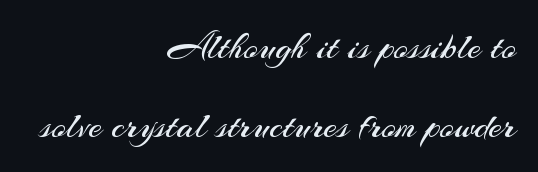
{"serif": "no", "bold": "no", "weight": "regular", "width": "normal", "stroke_contrast": "medium", "x_height": "small", "monospaced": "no", "underline": "no", "align": "right", "line_spacing": "loose", "line_spacing_ratio": 2.07, "letter_spacing": "normal", "letter_spacing_em": 0.0, "glyph_px": 38}
